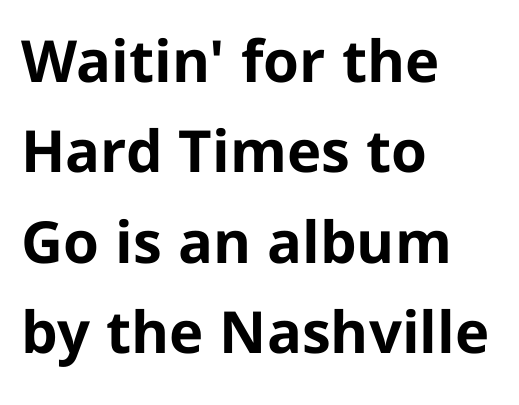
Q: Is the text bold? A: Yes.
Q: Is the text italic (slanted)? A: No, it is upright.
Q: Is the typeface a serif or a sans-serif typeface? A: Sans-serif.
Q: Is the text underlined? A: No.
Q: How is the paragraph aligned? A: Left-aligned.
Q: Is the spacing between letters normal or unusually wide? A: Normal.
Q: Is the spacing between lines tight, normal or loose? A: Normal.
Q: Width (condensed, normal, or wide)? A: Normal.
Q: Stroke contrast? A: Low.
Q: x-height? A: Medium.
Q: Monospaced? A: No.
